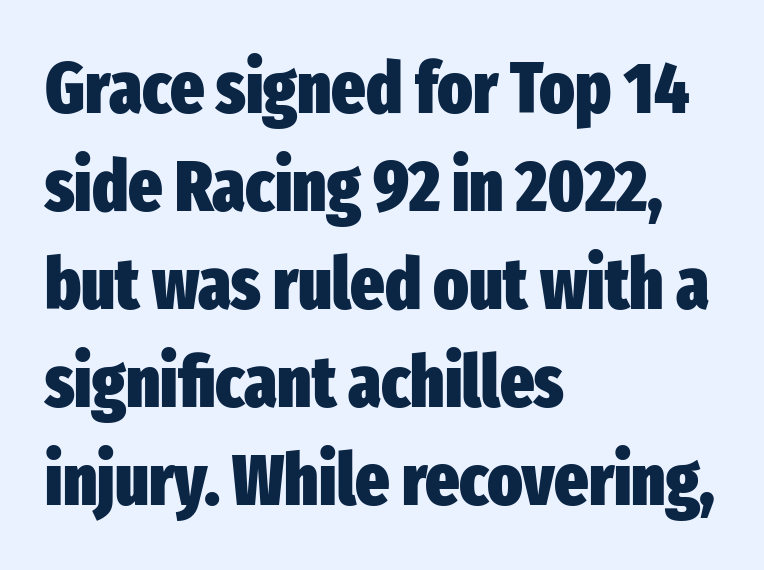
Q: Is the text bold? A: Yes.
Q: Is the text italic (slanted)? A: No, it is upright.
Q: Is the typeface a serif or a sans-serif typeface? A: Sans-serif.
Q: Is the text underlined? A: No.
Q: How is the paragraph aligned? A: Left-aligned.
Q: Is the spacing between letters normal or unusually wide? A: Normal.
Q: Is the spacing between lines tight, normal or loose? A: Normal.
Q: Width (condensed, normal, or wide)? A: Condensed.
Q: Stroke contrast? A: Low.
Q: x-height? A: Medium.
Q: Monospaced? A: No.
